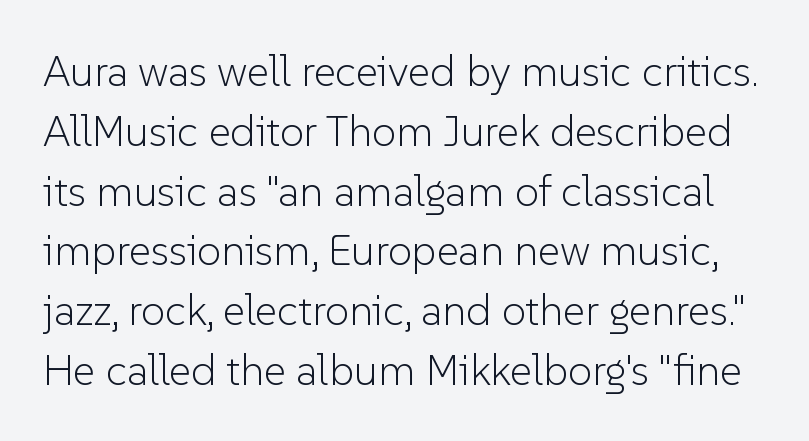
The image shows 43 px light sans-serif type, upright; set normal line spacing (1.39x), normal letter spacing, not underlined; low stroke contrast and a medium x-height.
